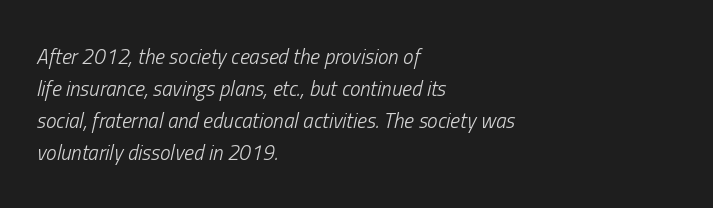
The image shows 21 px text type, italic (leaning right); set left-aligned, normal line spacing (1.52x), normal letter spacing, not underlined.
